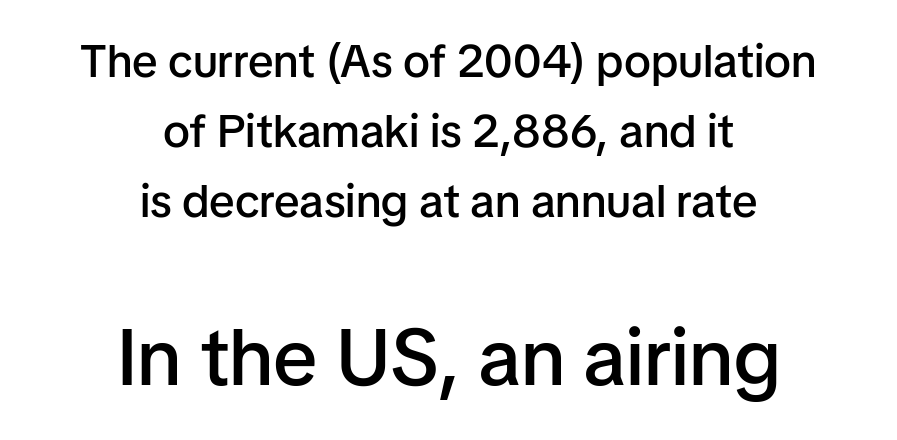
Q: Is the text bold? A: Semi-bold.
Q: Is the text italic (slanted)? A: No, it is upright.
Q: Is the typeface a serif or a sans-serif typeface? A: Sans-serif.
Q: Is the text underlined? A: No.
Q: How is the paragraph aligned? A: Centered.
Q: Is the spacing between letters normal or unusually wide? A: Normal.
Q: Is the spacing between lines tight, normal or loose? A: Normal.
Q: Which block of text is set in a larger size, the first (top) or the second (bottom)? A: The second (bottom) one.
Q: Width (condensed, normal, or wide)? A: Normal.
Q: Stroke contrast? A: Low.
Q: x-height? A: Medium.
Q: Monospaced? A: No.
